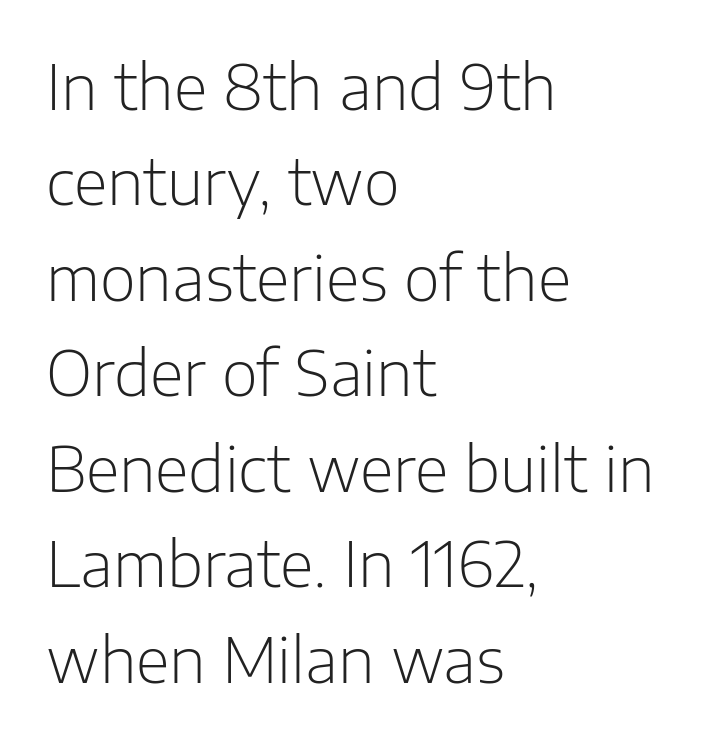
The image shows 62 px light sans-serif type, upright; set left-aligned, normal line spacing (1.54x), normal letter spacing, not underlined; low stroke contrast and a medium x-height.
